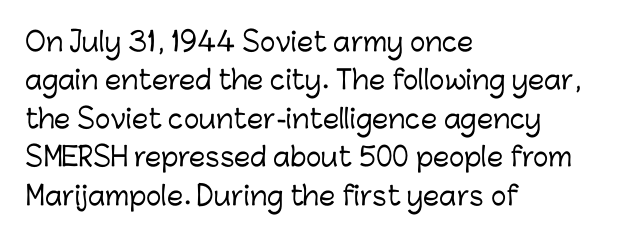
Q: Is the text italic (slanted)? A: No, it is upright.
Q: Is the text underlined? A: No.
Q: How is the paragraph aligned? A: Left-aligned.
Q: Is the spacing between letters normal or unusually wide? A: Normal.
Q: Is the spacing between lines tight, normal or loose? A: Normal.
